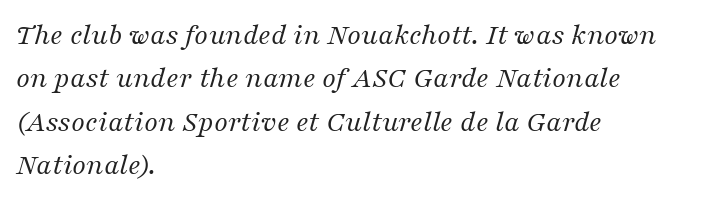
{"serif": "yes", "italic": "yes", "lean": "right", "slant_degrees": 16, "bold": "no", "weight": "regular", "width": "normal", "stroke_contrast": "medium", "x_height": "medium", "monospaced": "no", "underline": "no", "align": "left", "line_spacing": "normal", "line_spacing_ratio": 1.4, "letter_spacing": "normal", "letter_spacing_em": 0.0, "glyph_px": 31}
